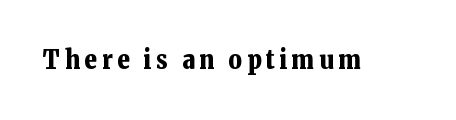
Heavy, bold letterforms. Tall strokes in this sample are plumb rather than angled. The strip under each line holds only bare page.
